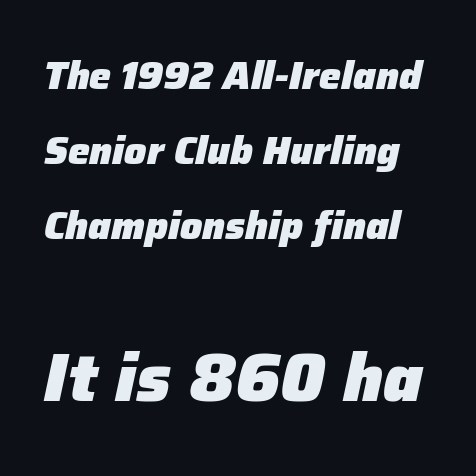
The passage shown stacks its lines with a broad gap. The glyphs look as if they've been sheared to an angle. The baseline area is clear. This sample uses plain, unmodified letter spacing. Proportional: the letters do not fall into vertical columns.
